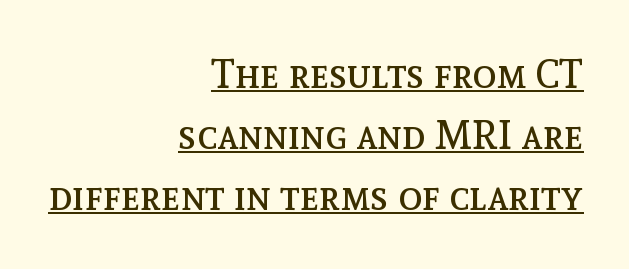
{"italic": "no", "bold": "no", "weight": "regular", "width": "normal", "x_height": "medium", "monospaced": "no", "underline": "yes", "align": "right", "line_spacing": "normal", "line_spacing_ratio": 1.53, "letter_spacing": "normal", "letter_spacing_em": 0.0, "glyph_px": 40}
